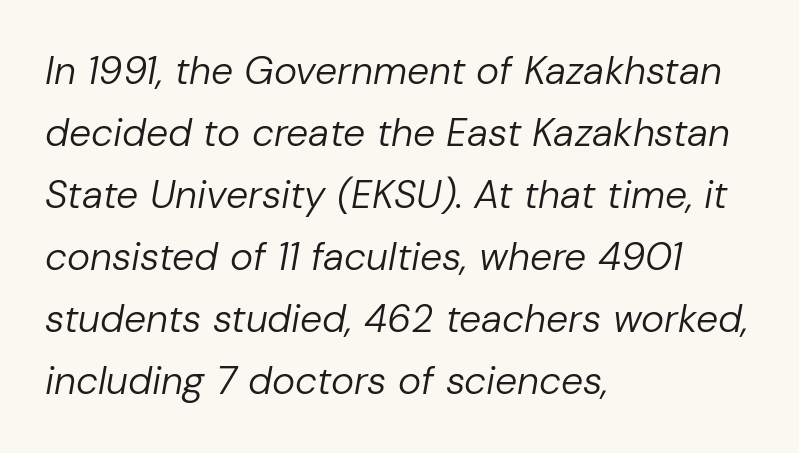
{"italic": "yes", "lean": "right", "slant_degrees": 10, "bold": "no", "weight": "regular", "width": "normal", "stroke_contrast": "low", "x_height": "medium", "monospaced": "no", "underline": "no", "align": "left", "line_spacing": "normal", "line_spacing_ratio": 1.59, "letter_spacing": "normal", "letter_spacing_em": 0.0, "glyph_px": 39}
